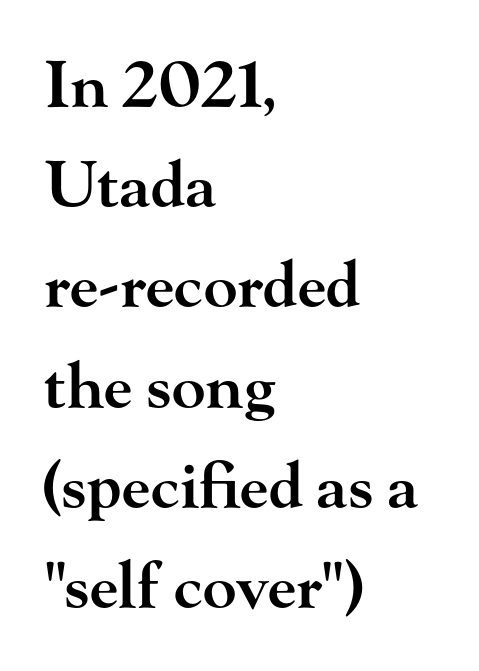
Q: Is the text bold? A: Semi-bold.
Q: Is the text italic (slanted)? A: No, it is upright.
Q: Is the typeface a serif or a sans-serif typeface? A: Serif.
Q: Is the text underlined? A: No.
Q: How is the paragraph aligned? A: Left-aligned.
Q: Is the spacing between letters normal or unusually wide? A: Normal.
Q: Is the spacing between lines tight, normal or loose? A: Normal.
Q: Width (condensed, normal, or wide)? A: Wide.
Q: Stroke contrast? A: High.
Q: x-height? A: Small.
Q: Monospaced? A: No.
